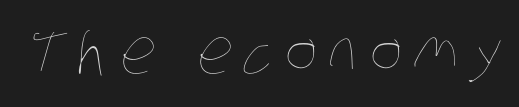
{"bold": "no", "weight": "thin", "width": "condensed", "stroke_contrast": "low", "x_height": "large", "monospaced": "no", "underline": "no", "glyph_px": 62}
